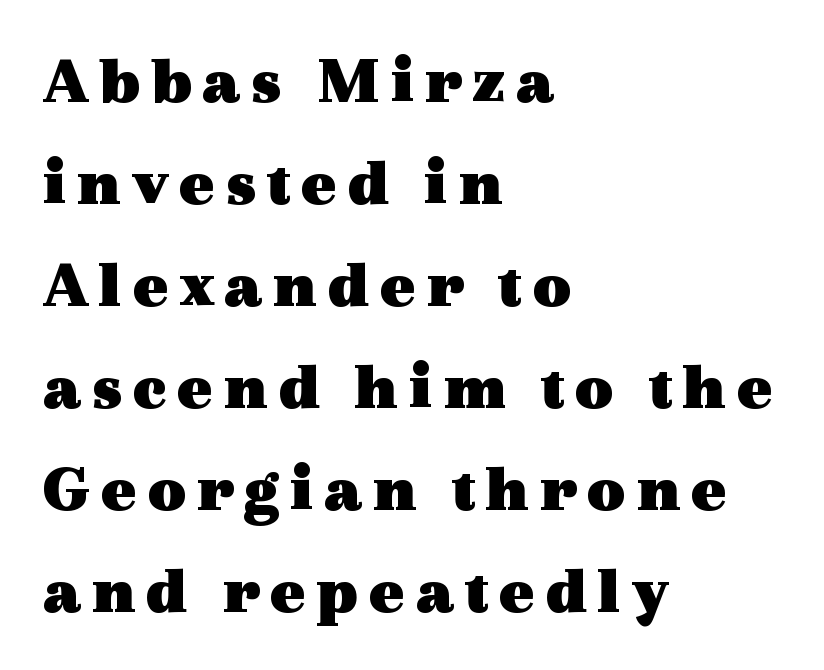
The image shows 68 px heavy, wide serif type, upright; set left-aligned, normal line spacing (1.5x), not underlined; a medium x-height.
